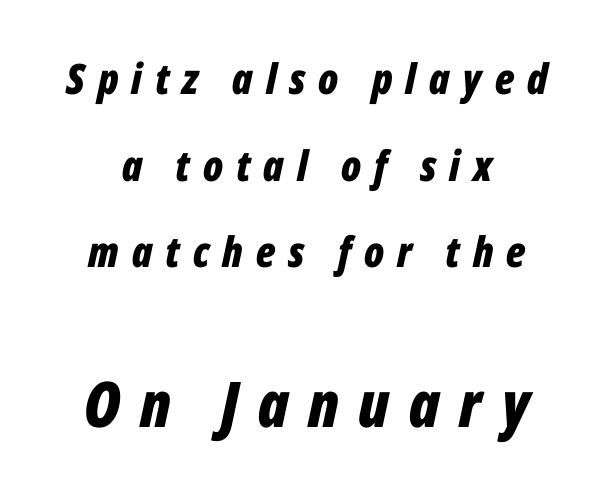
The image shows 63 px bold, condensed type, italic (leaning right); set centered, loose line spacing (2.06x), unusually wide letter spacing (+0.31 em), not underlined; the second (bottom) block is 1.5x larger; low stroke contrast and a medium x-height.
